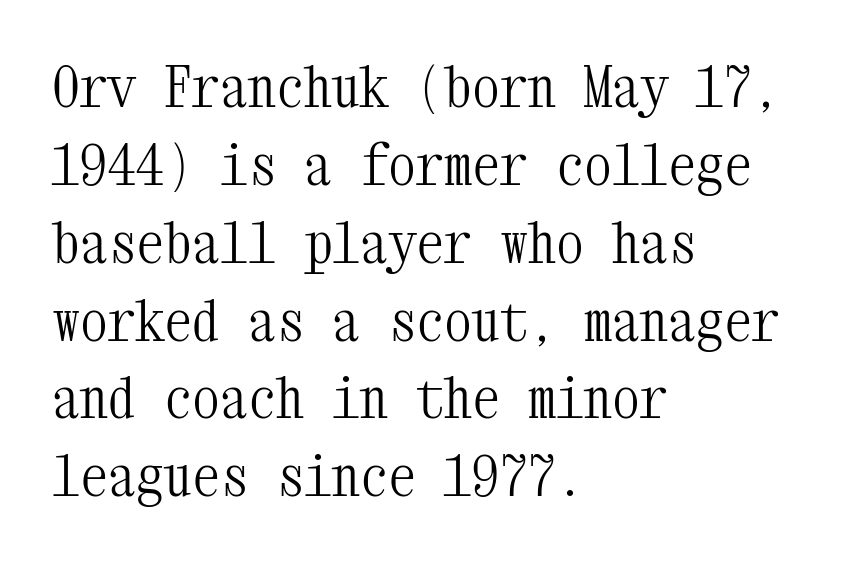
Q: Is the text bold? A: No.
Q: Is the text italic (slanted)? A: No, it is upright.
Q: Is the typeface a serif or a sans-serif typeface? A: Serif.
Q: Is the text underlined? A: No.
Q: How is the paragraph aligned? A: Left-aligned.
Q: Is the spacing between letters normal or unusually wide? A: Normal.
Q: Is the spacing between lines tight, normal or loose? A: Normal.
Q: Width (condensed, normal, or wide)? A: Condensed.
Q: Stroke contrast? A: Medium.
Q: x-height? A: Medium.
Q: Monospaced? A: Yes.
